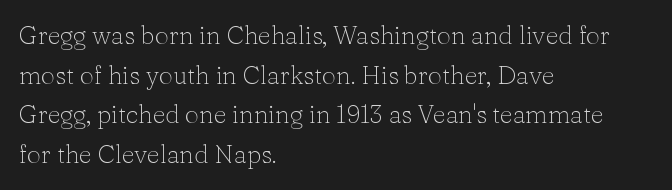
{"italic": "no", "bold": "no", "underline": "no", "align": "left", "line_spacing": "normal", "line_spacing_ratio": 1.59, "letter_spacing": "normal", "letter_spacing_em": 0.0, "glyph_px": 25}
